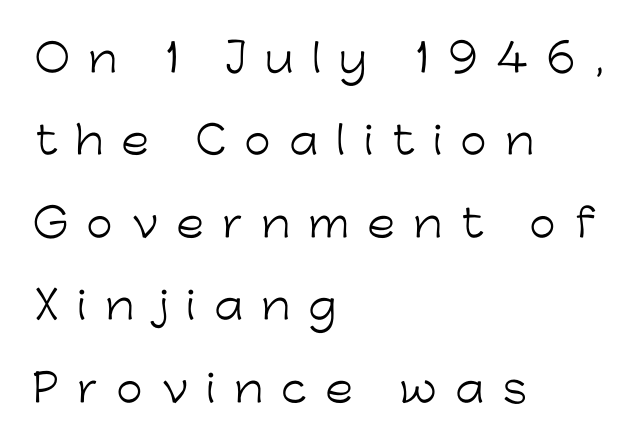
{"serif": "no", "italic": "no", "bold": "no", "weight": "light", "width": "normal", "stroke_contrast": "low", "x_height": "medium", "monospaced": "no", "underline": "no", "align": "left", "line_spacing": "loose", "line_spacing_ratio": 2.17, "letter_spacing": "wide", "letter_spacing_em": 0.48, "glyph_px": 38}
